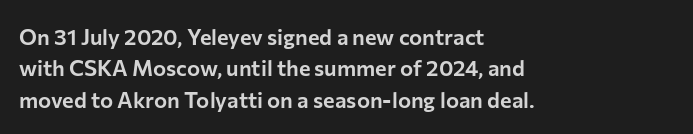
{"italic": "no", "underline": "no", "align": "left", "line_spacing": "normal", "line_spacing_ratio": 1.43, "letter_spacing": "normal", "letter_spacing_em": 0.0, "glyph_px": 22}
